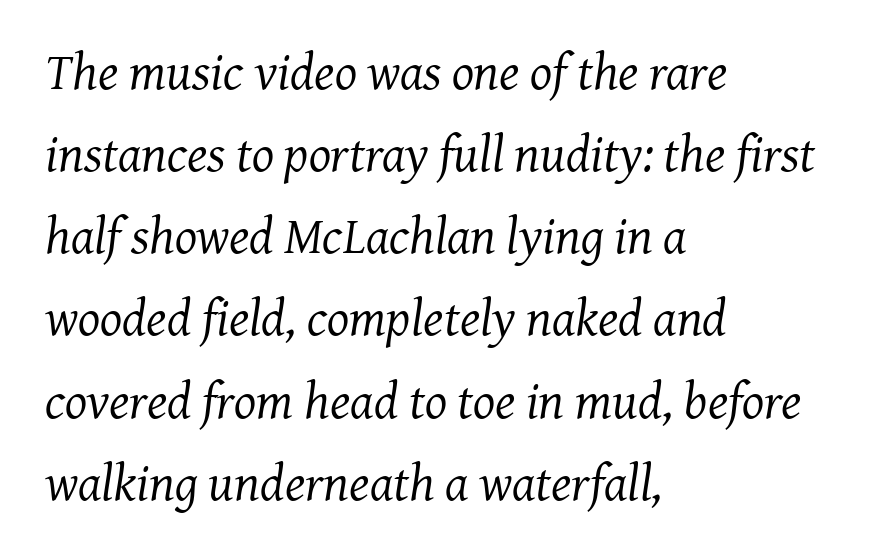
You can tell it's italic because the verticals aren't actually vertical. The face used here is proportionally spaced, like ordinary book or web type. Alignment: flush left. Serif or sans? Serif — the stroke terminals have little feet. These lines sit exactly where default settings would place them.
